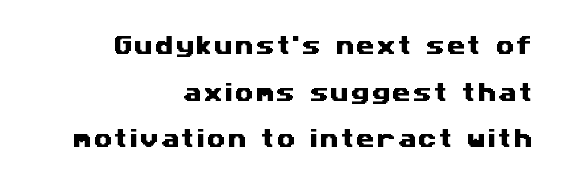
The rag falls on the left side of this text block. The glyphs are unaccompanied by any horizontal stroke below them. Honestly, the rows look like they've been pulled way apart.
